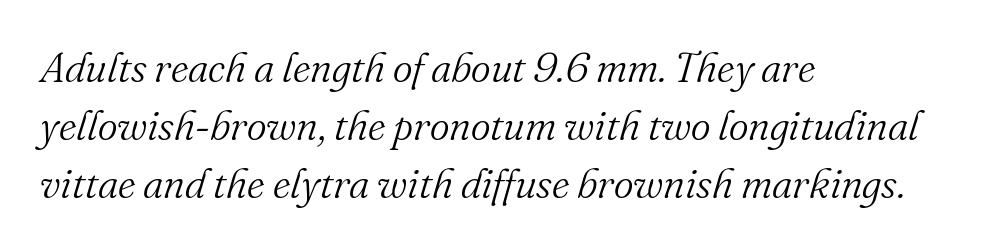
{"serif": "yes", "italic": "yes", "lean": "right", "slant_degrees": 16, "bold": "no", "weight": "light", "width": "normal", "stroke_contrast": "medium", "x_height": "small", "monospaced": "no", "underline": "no", "align": "left", "line_spacing": "normal", "line_spacing_ratio": 1.38, "letter_spacing": "normal", "letter_spacing_em": 0.0, "glyph_px": 42}
